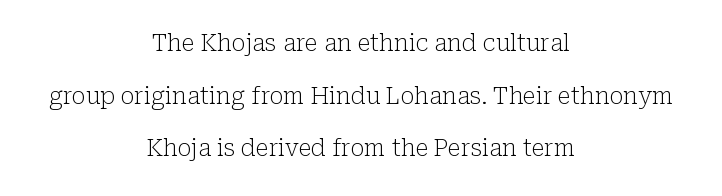
{"italic": "no", "bold": "no", "underline": "no", "align": "center", "line_spacing": "loose", "line_spacing_ratio": 2.29, "letter_spacing": "normal", "letter_spacing_em": 0.0, "glyph_px": 23}
